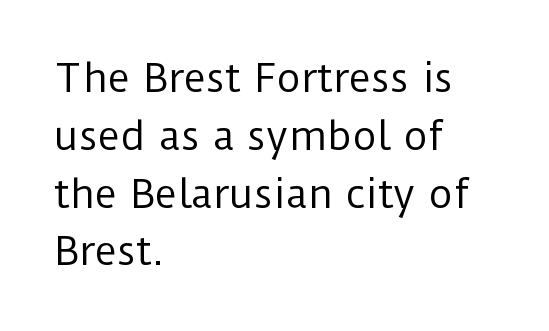
Q: Is the text bold? A: No.
Q: Is the text italic (slanted)? A: No, it is upright.
Q: Is the typeface a serif or a sans-serif typeface? A: Sans-serif.
Q: Is the text underlined? A: No.
Q: How is the paragraph aligned? A: Left-aligned.
Q: Is the spacing between letters normal or unusually wide? A: Normal.
Q: Is the spacing between lines tight, normal or loose? A: Normal.
Q: Width (condensed, normal, or wide)? A: Normal.
Q: Stroke contrast? A: Low.
Q: x-height? A: Medium.
Q: Monospaced? A: No.
